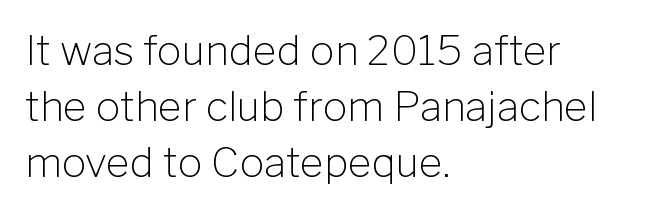
The image shows 41 px light sans-serif type, upright; set left-aligned, normal line spacing (1.37x), normal letter spacing, not underlined; low stroke contrast and a medium x-height.
